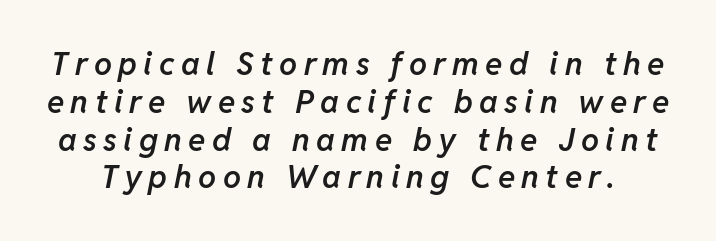
{"italic": "yes", "lean": "right", "slant_degrees": 11, "bold": "semi", "weight": "semibold", "width": "normal", "stroke_contrast": "low", "x_height": "medium", "monospaced": "no", "underline": "no", "line_spacing_ratio": 1.18, "letter_spacing": "wide", "letter_spacing_em": 0.2, "glyph_px": 32}
